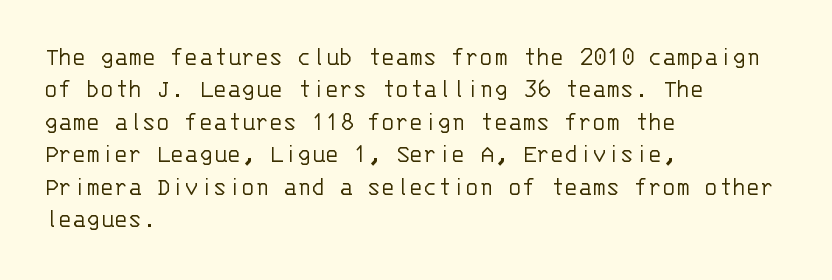
Q: Is the text bold? A: No.
Q: Is the text italic (slanted)? A: No, it is upright.
Q: Is the text underlined? A: No.
Q: How is the paragraph aligned? A: Left-aligned.
Q: Is the spacing between letters normal or unusually wide? A: Normal.
Q: Is the spacing between lines tight, normal or loose? A: Normal.
